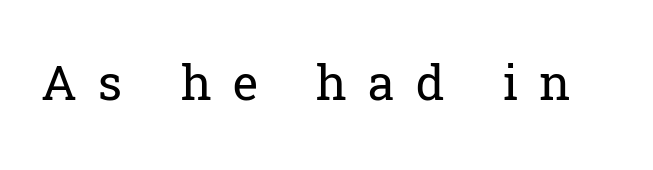
The image shows 48 px regular-weight serif type, upright; set unusually wide letter spacing (+0.44 em), not underlined; low stroke contrast and a medium x-height.
